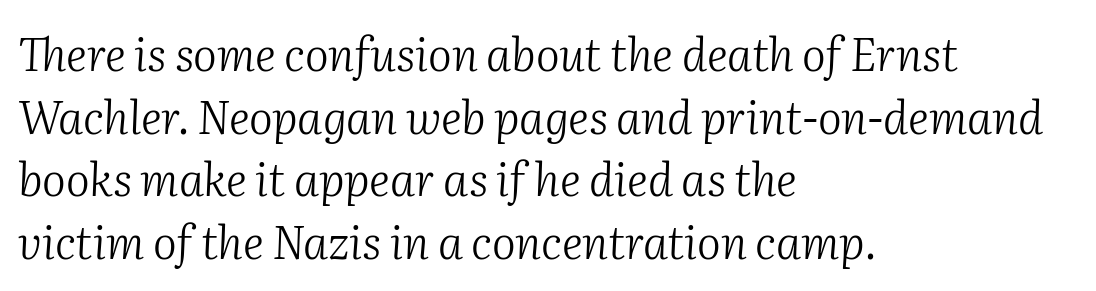
The image shows 45 px light serif type, italic (leaning right); set left-aligned, normal line spacing (1.39x), normal letter spacing, not underlined; medium stroke contrast and a medium x-height.
